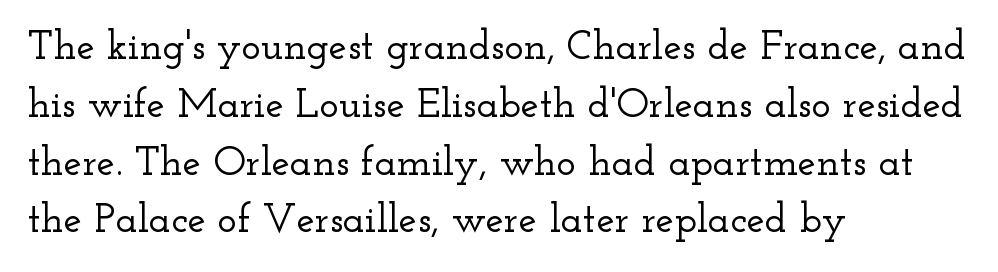
Each new line begins a customary step beneath the previous one. Do the characters align in a grid? No, the font is proportional. I'd call this a serif setting — the letters wear small feet. The horizontal fit of the characters is conventional and even. Type without underlining.
